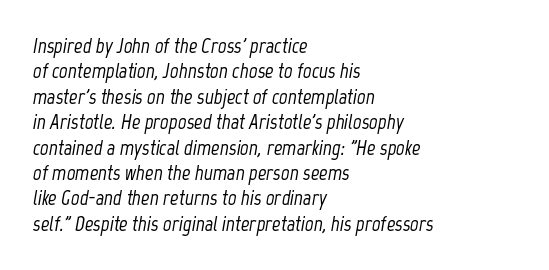
The image shows 21 px text type, italic (leaning right); set left-aligned, line spacing 1.21x, normal letter spacing, not underlined.
